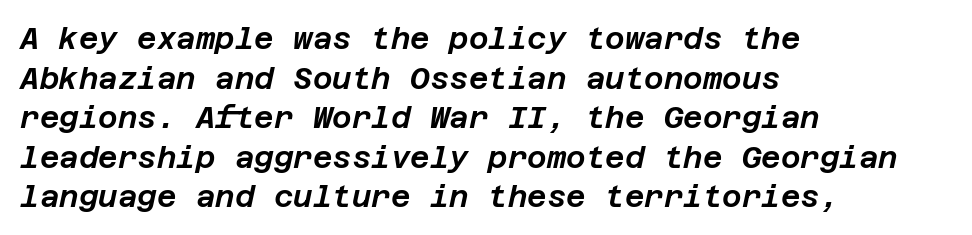
{"italic": "yes", "lean": "right", "slant_degrees": 12, "width": "normal", "stroke_contrast": "low", "x_height": "large", "underline": "no", "align": "left", "line_spacing": "normal", "line_spacing_ratio": 1.32, "letter_spacing": "normal", "letter_spacing_em": 0.0, "glyph_px": 30}
